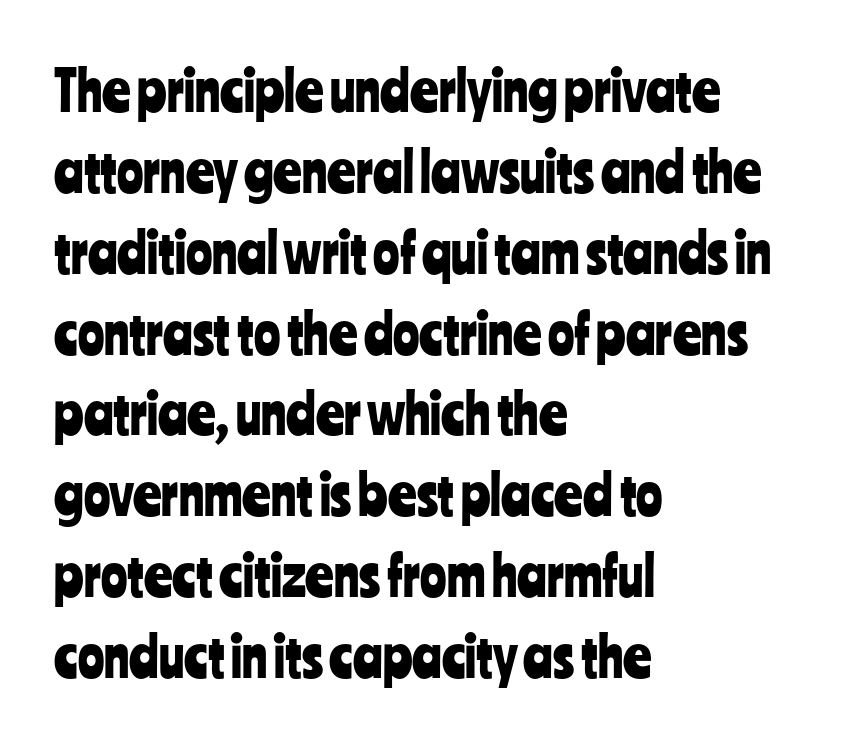
Q: Is the text italic (slanted)? A: No, it is upright.
Q: Is the typeface a serif or a sans-serif typeface? A: Sans-serif.
Q: Is the text underlined? A: No.
Q: How is the paragraph aligned? A: Left-aligned.
Q: Is the spacing between letters normal or unusually wide? A: Normal.
Q: Is the spacing between lines tight, normal or loose? A: Normal.
Q: Width (condensed, normal, or wide)? A: Condensed.
Q: Stroke contrast? A: Low.
Q: x-height? A: Medium.
Q: Monospaced? A: No.
